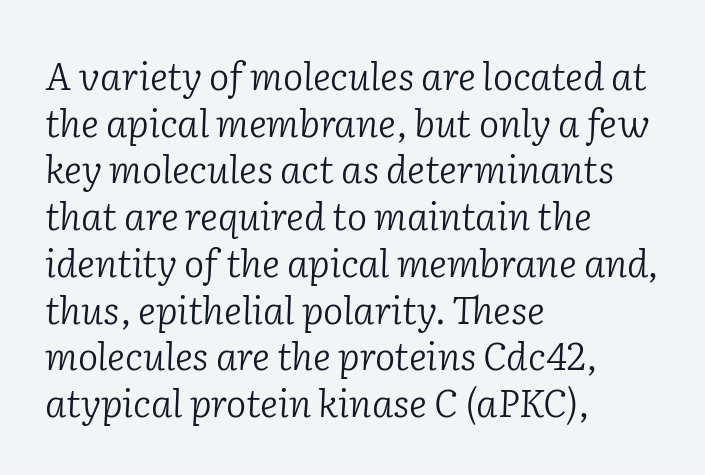
The image shows 38 px light serif type, italic (leaning right); set left-aligned, line spacing 1.23x, normal letter spacing, not underlined; low stroke contrast and a medium x-height.
